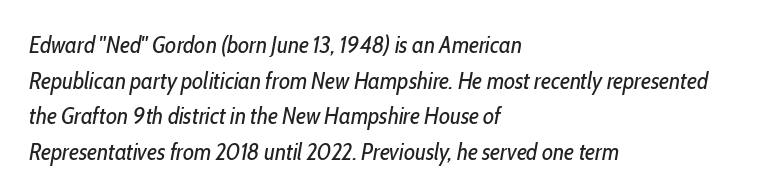
The image shows 24 px text type, italic (leaning right); set left-aligned, normal line spacing (1.48x), normal letter spacing, not underlined.
